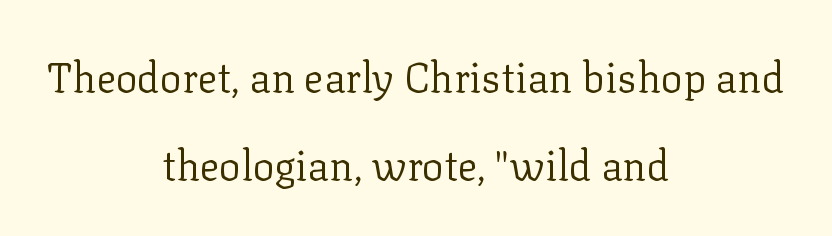
{"serif": "yes", "italic": "no", "bold": "no", "weight": "regular", "width": "normal", "stroke_contrast": "low", "x_height": "medium", "monospaced": "no", "underline": "no", "align": "center", "line_spacing": "loose", "line_spacing_ratio": 2.15, "letter_spacing": "normal", "letter_spacing_em": 0.0, "glyph_px": 41}
